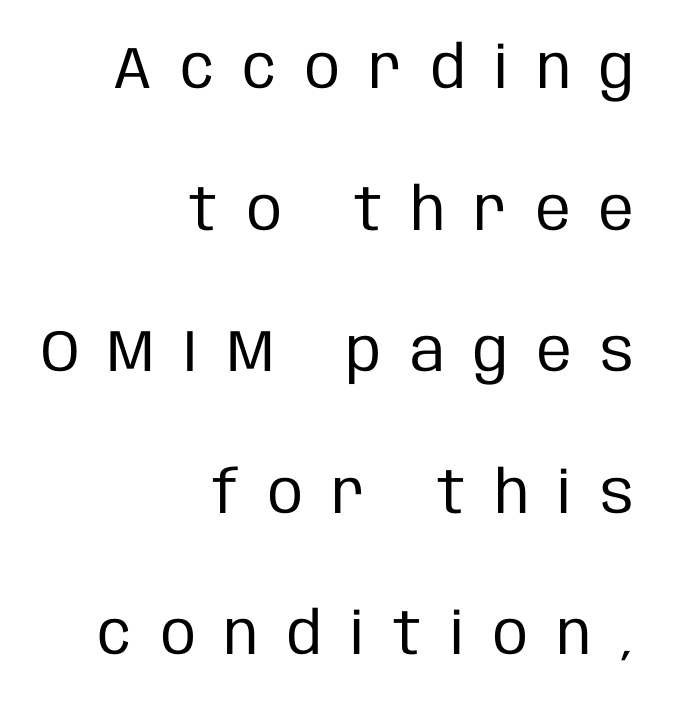
{"serif": "no", "italic": "no", "bold": "no", "weight": "regular", "width": "condensed", "stroke_contrast": "low", "x_height": "large", "monospaced": "no", "underline": "no", "align": "right", "line_spacing": "loose", "line_spacing_ratio": 2.4, "letter_spacing": "wide", "letter_spacing_em": 0.49, "glyph_px": 59}
